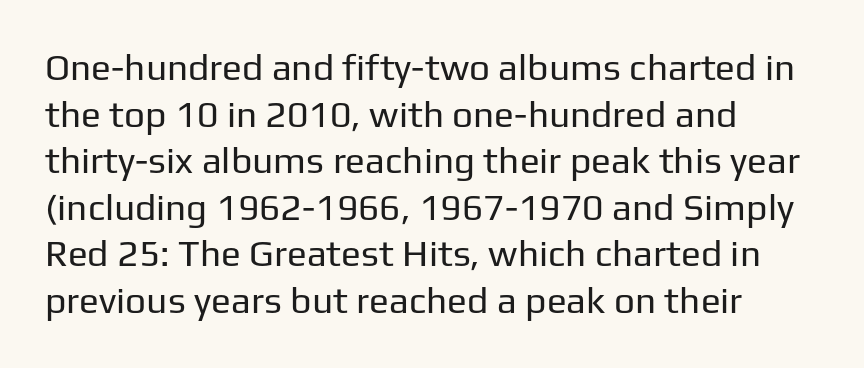
{"serif": "no", "italic": "no", "bold": "no", "weight": "regular", "width": "normal", "stroke_contrast": "low", "x_height": "medium", "monospaced": "no", "underline": "no", "align": "left", "line_spacing": "normal", "line_spacing_ratio": 1.26, "letter_spacing": "normal", "letter_spacing_em": 0.0, "glyph_px": 37}
